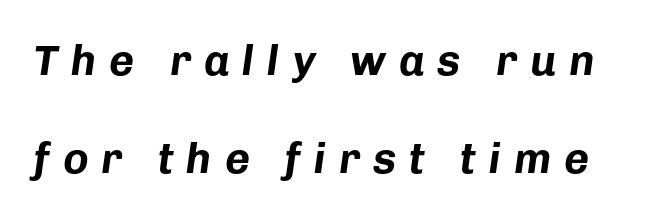
Q: Is the text bold? A: Yes.
Q: Is the text italic (slanted)? A: Yes, it leans right by about 8 degrees.
Q: Is the text underlined? A: No.
Q: Is the spacing between letters normal or unusually wide? A: Unusually wide.
Q: Is the spacing between lines tight, normal or loose? A: Loose.
Q: Width (condensed, normal, or wide)? A: Normal.
Q: Stroke contrast? A: Low.
Q: x-height? A: Medium.
Q: Monospaced? A: No.
